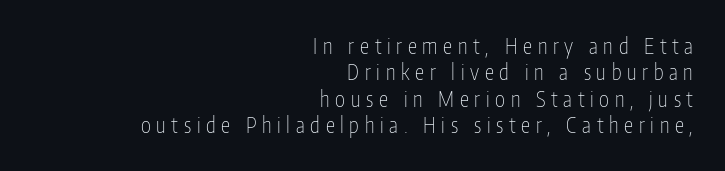
{"italic": "no", "bold": "no", "underline": "no", "align": "right", "line_spacing": "normal", "line_spacing_ratio": 1.26, "letter_spacing": "wide", "letter_spacing_em": 0.27, "glyph_px": 21}
